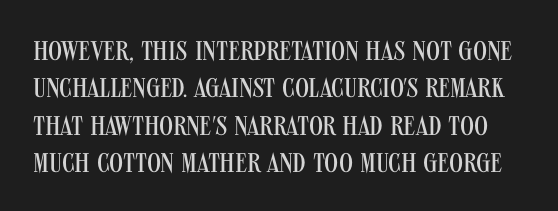
The image shows 27 px text type, upright; set normal line spacing (1.38x), normal letter spacing, not underlined.
